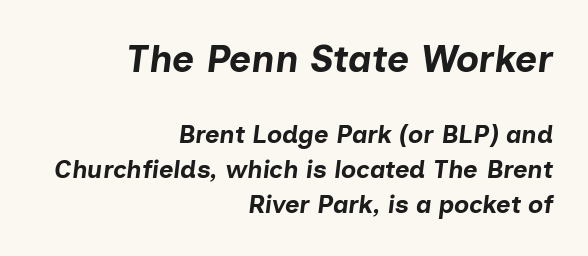
No word sits above an underline. A student would notice the top passage is typeset larger than what follows. The lines in this sample share a right terminus and differ only in where they begin. Letter spacing: default. Each new line begins a customary step beneath the previous one. Thick stems and heavy bowls — unmistakably bold.
